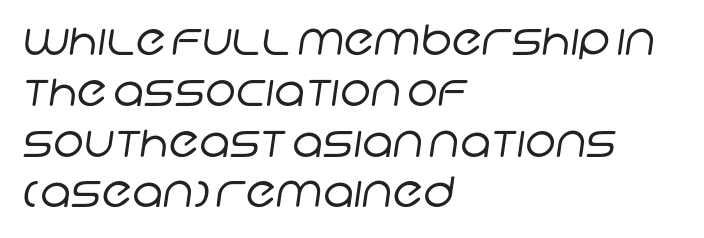
The strokes are not fattened; the text isn't bold. The typeface chosen for these lines omits serifs. Tracking here is standard; glyphs follow each other at the usual distance. This sample has the flowing, uneven cadence of proportional lettering. The typesetter chose a ragged-right arrangement here. Check under the words: just untouched page.
